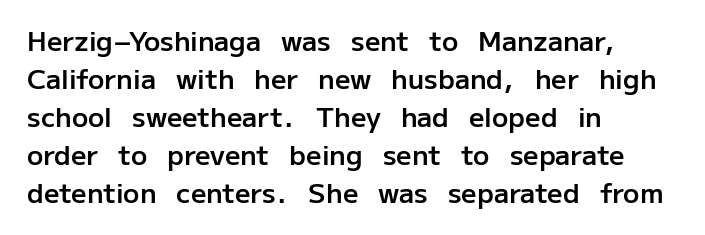
Q: Is the text bold? A: Semi-bold.
Q: Is the text italic (slanted)? A: No, it is upright.
Q: Is the text underlined? A: No.
Q: How is the paragraph aligned? A: Left-aligned.
Q: Is the spacing between letters normal or unusually wide? A: Normal.
Q: Is the spacing between lines tight, normal or loose? A: Normal.
